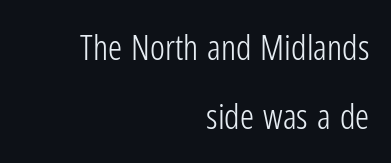
Nothing heavy about these letters — not bold at all. Check the space under the baseline: it is left empty. Teacher's note: observe the even right margin — that is flush-right alignment. Is there much room between lines? Yes — plenty of vertical air separates them. This is sans-serif lettering, the kind often seen on screens and signage. The face used here is proportionally spaced, like ordinary book or web type.
